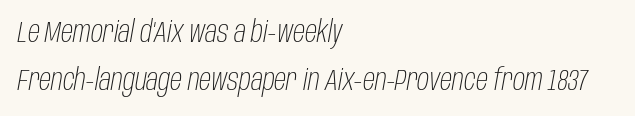
The passage shown leans; its letterforms are oblique. Descenders hang freely into open space. These lines are set flush left with a ragged right edge. Varying glyph widths throughout — classic text-font behaviour.
